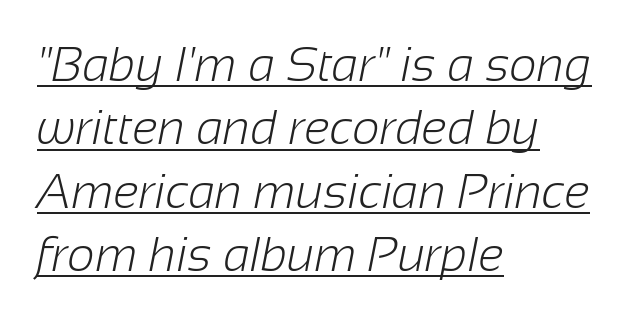
{"serif": "no", "bold": "no", "weight": "light", "width": "normal", "stroke_contrast": "low", "x_height": "medium", "monospaced": "no", "underline": "yes", "align": "left", "line_spacing": "normal", "line_spacing_ratio": 1.32, "letter_spacing": "normal", "letter_spacing_em": 0.0, "glyph_px": 48}
